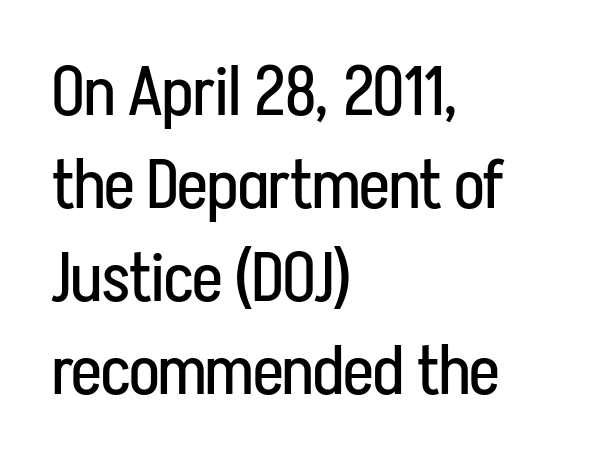
The foot of each line stays bare and open. This is the regular roman posture of the typeface. The paragraph shown leans on its left margin. Do the characters align in a grid? No, the font is proportional.
